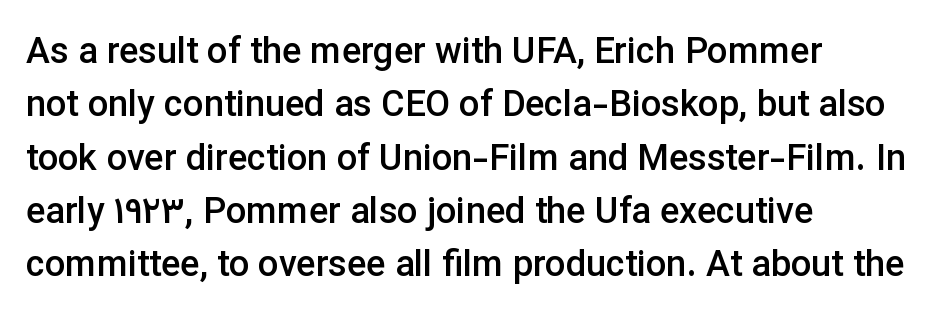
The image shows 36 px semibold sans-serif type, upright; set left-aligned, normal line spacing (1.48x), normal letter spacing, not underlined; low stroke contrast and a medium x-height.
